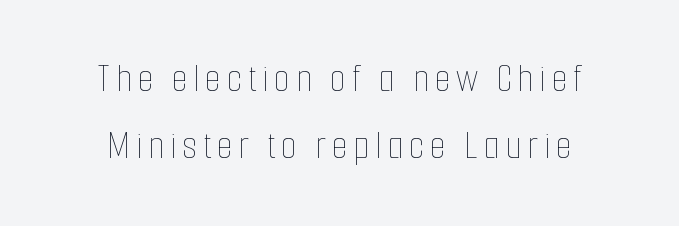
Q: Is the text bold? A: No.
Q: Is the text italic (slanted)? A: No, it is upright.
Q: Is the text underlined? A: No.
Q: How is the paragraph aligned? A: Centered.
Q: Is the spacing between lines tight, normal or loose? A: Normal.
Q: Width (condensed, normal, or wide)? A: Condensed.
Q: Stroke contrast? A: Low.
Q: x-height? A: Medium.
Q: Monospaced? A: No.
